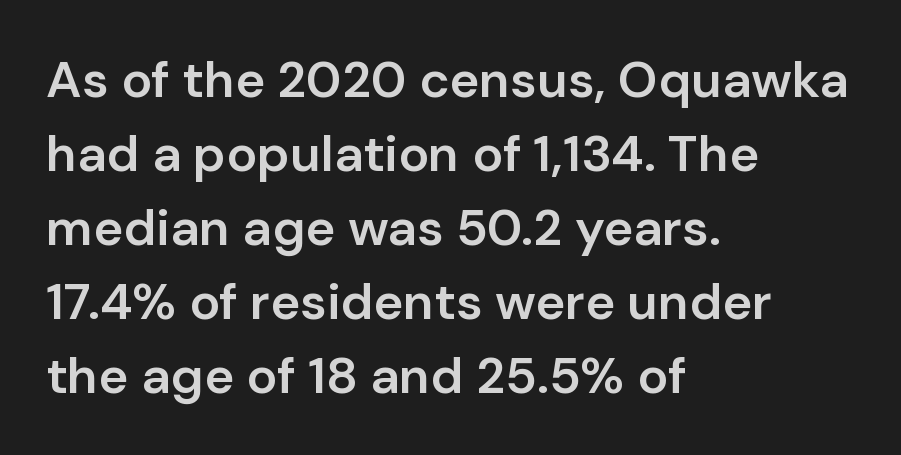
The image shows 51 px semibold sans-serif type, upright; set left-aligned, normal line spacing (1.45x), normal letter spacing, not underlined; low stroke contrast and a medium x-height.
